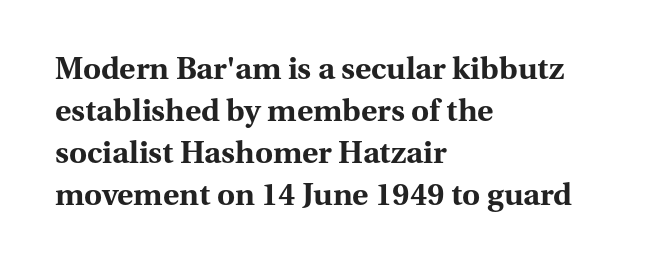
The image shows 31 px bold serif type, upright; set left-aligned, normal line spacing (1.35x), normal letter spacing, not underlined; medium stroke contrast and a medium x-height.
